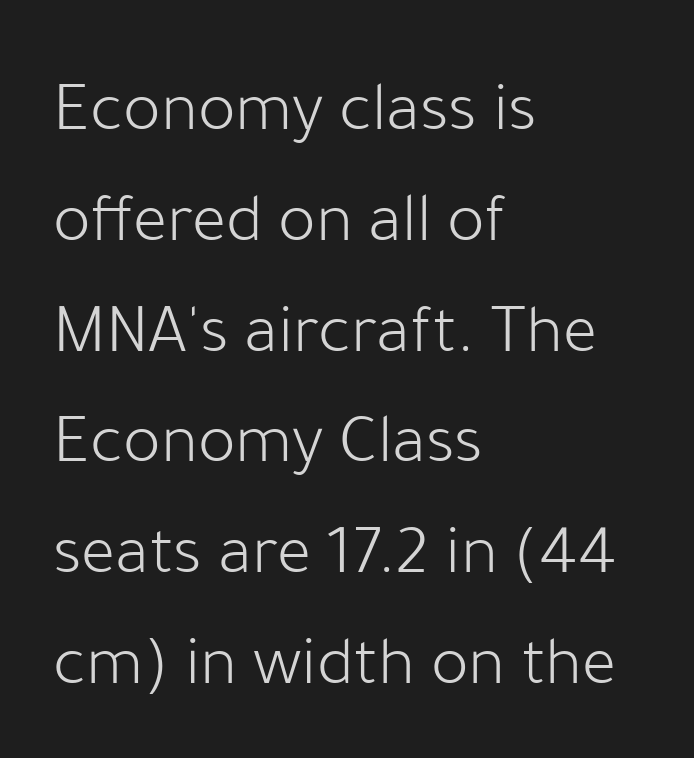
{"serif": "no", "italic": "no", "bold": "no", "weight": "light", "width": "normal", "stroke_contrast": "low", "x_height": "medium", "monospaced": "no", "underline": "no", "align": "left", "line_spacing": "normal", "line_spacing_ratio": 1.56, "letter_spacing": "normal", "letter_spacing_em": 0.0, "glyph_px": 71}
